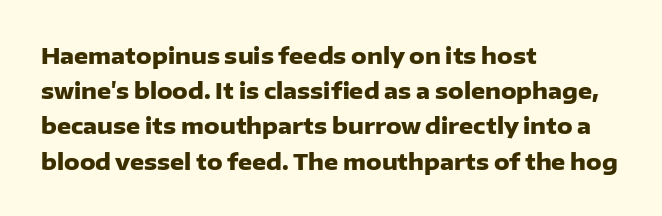
Every row of glyphs begins at an identical x-position on the left. Each word holds together tightly as a unit, with standard inter-letter gaps. What's the leading like? Ordinary, nothing unusual. Nope, not italic — everything's standing straight. The space directly below the letters is spotless.
